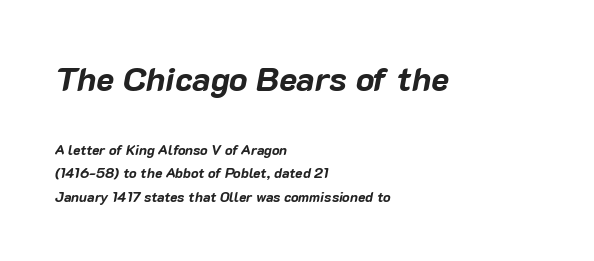
{"italic": "yes", "lean": "right", "slant_degrees": 10, "bold": "yes", "weight": "bold", "width": "normal", "stroke_contrast": "low", "x_height": "medium", "monospaced": "no", "underline": "no", "align": "left", "line_spacing": "normal", "line_spacing_ratio": 1.69, "letter_spacing": "normal", "letter_spacing_em": 0.0, "larger_block": "first", "size_ratio": 2.43, "glyph_px": 34}
